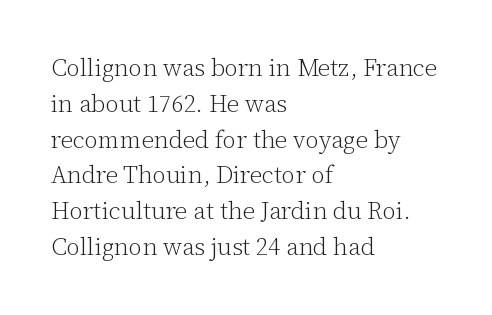
Q: Is the text bold? A: No.
Q: Is the text italic (slanted)? A: No, it is upright.
Q: Is the text underlined? A: No.
Q: How is the paragraph aligned? A: Left-aligned.
Q: Is the spacing between letters normal or unusually wide? A: Normal.
Q: Is the spacing between lines tight, normal or loose? A: Normal.
